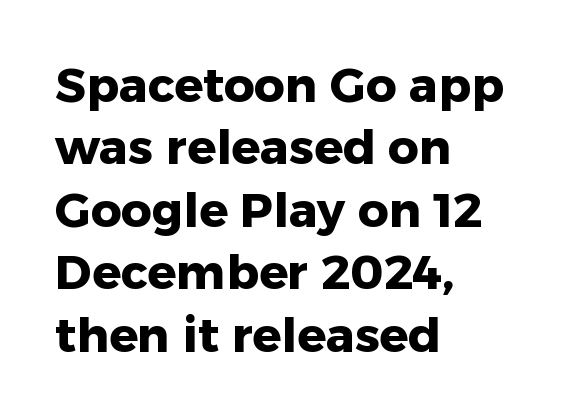
The image shows 48 px heavy sans-serif type, upright; set left-aligned, normal line spacing (1.3x), normal letter spacing, not underlined; low stroke contrast and a medium x-height.
